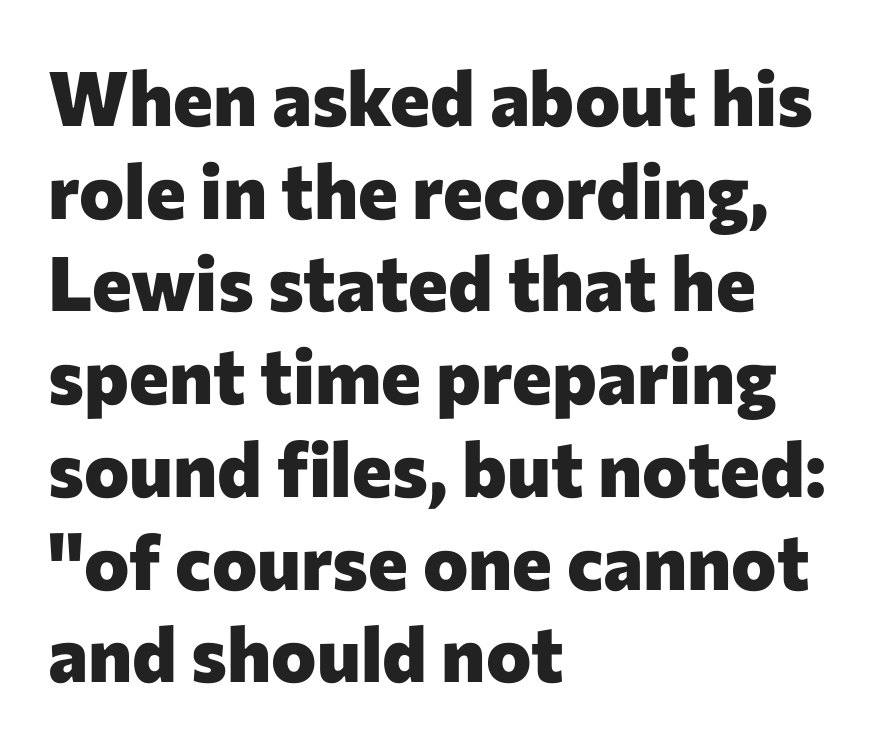
{"serif": "no", "italic": "no", "bold": "yes", "weight": "heavy", "width": "normal", "stroke_contrast": "low", "x_height": "medium", "monospaced": "no", "underline": "no", "align": "left", "line_spacing_ratio": 1.22, "letter_spacing": "normal", "letter_spacing_em": 0.0, "glyph_px": 76}
